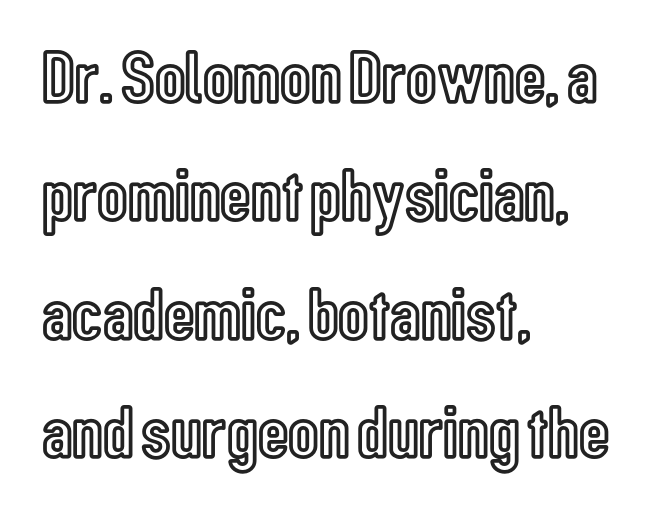
The image shows 75 px condensed type, upright; set left-aligned, normal line spacing (1.58x), normal letter spacing, not underlined; a medium x-height.
